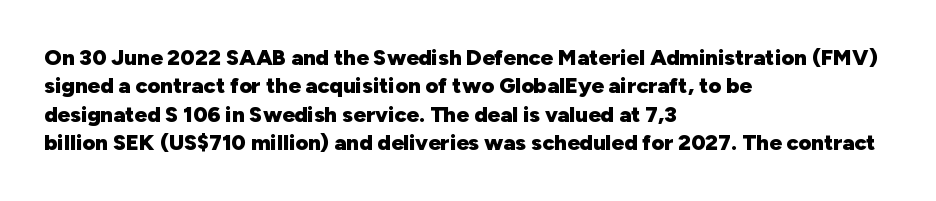
{"italic": "no", "bold": "yes", "underline": "no", "align": "left", "line_spacing": "normal", "line_spacing_ratio": 1.29, "letter_spacing": "normal", "letter_spacing_em": 0.0, "glyph_px": 22}
